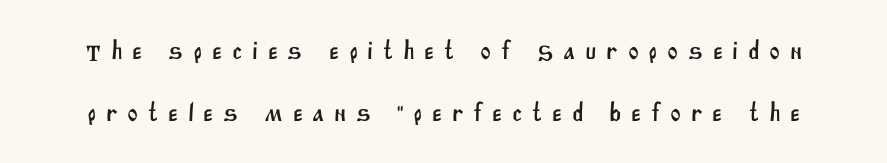
The image shows 26 px text type; set loose line spacing (2.39x), unusually wide letter spacing (+0.37 em), not underlined.
